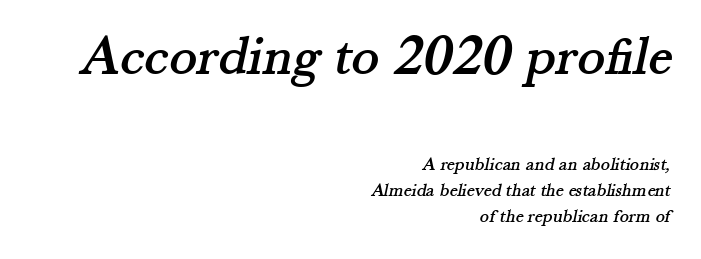
The image shows 58 px serif type; set right-aligned, normal line spacing (1.36x), normal letter spacing, not underlined; the first (top) block is 3.05x larger; medium stroke contrast and a small x-height.
